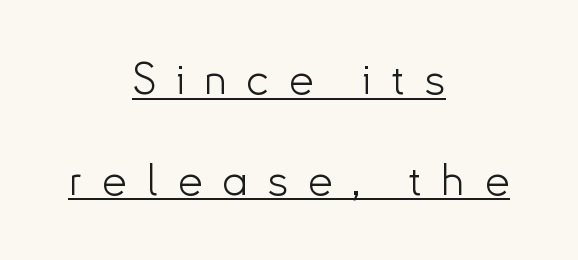
{"serif": "no", "italic": "no", "bold": "no", "weight": "light", "width": "normal", "stroke_contrast": "low", "x_height": "small", "monospaced": "no", "underline": "yes", "align": "center", "line_spacing": "loose", "line_spacing_ratio": 2.29, "letter_spacing": "wide", "letter_spacing_em": 0.45, "glyph_px": 44}
